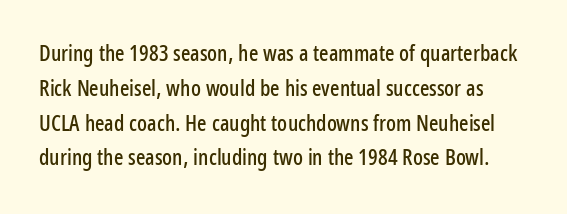
Descender tails drop into unmarked territory. Words appear dense and cohesive because spacing is normal. A typesetter would call this leading conventional body-copy spacing. It's the straight-up-and-down kind of type.
